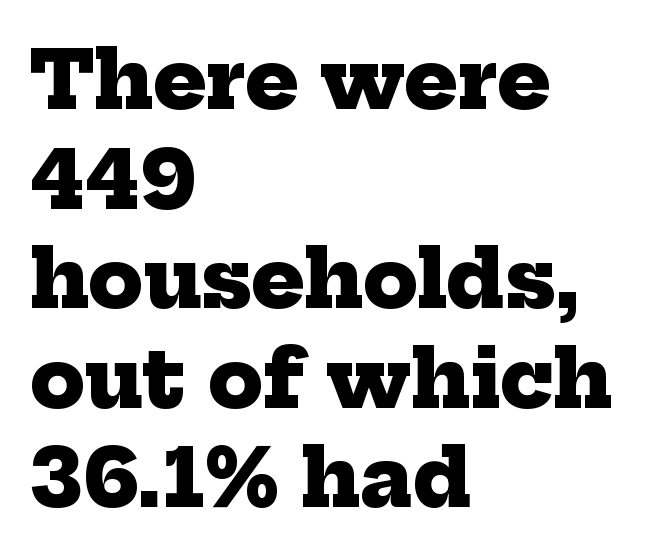
{"serif": "yes", "bold": "yes", "weight": "heavy", "width": "normal", "stroke_contrast": "low", "x_height": "medium", "monospaced": "no", "underline": "no", "align": "left", "line_spacing": "normal", "line_spacing_ratio": 1.26, "letter_spacing": "normal", "letter_spacing_em": 0.0, "glyph_px": 79}
